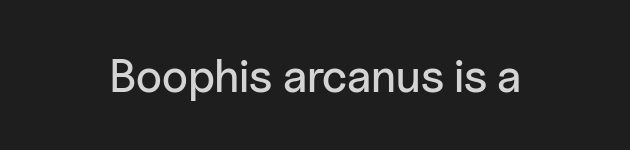
Nope, not italic — everything's standing straight. There is no visible air inserted between adjacent glyphs. A typesetter would label this face a sans. This rendering features lettering with no underline.
